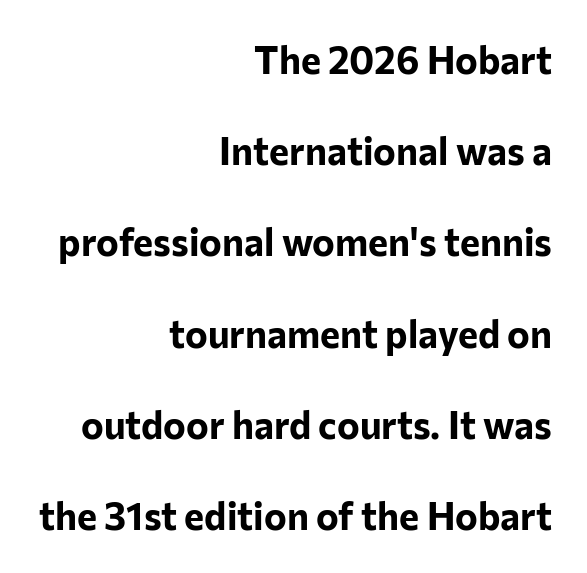
The image shows 38 px bold sans-serif type, upright; set right-aligned, loose line spacing (2.4x), normal letter spacing, not underlined; low stroke contrast and a medium x-height.
